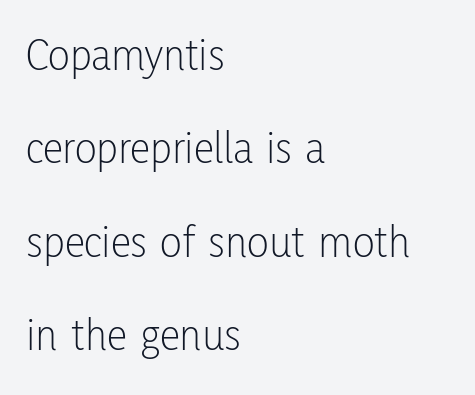
The image shows 46 px light, condensed sans-serif type, upright; set left-aligned, loose line spacing (2.03x), normal letter spacing, not underlined; low stroke contrast and a medium x-height.
